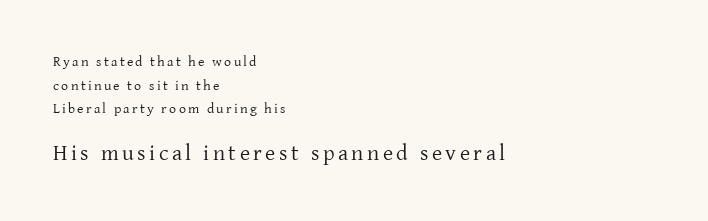
{"italic": "no", "bold": "no", "underline": "no", "align": "left", "line_spacing": "normal", "line_spacing_ratio": 1.68, "larger_block": "second", "size_ratio": 1.57, "glyph_px": 22}
